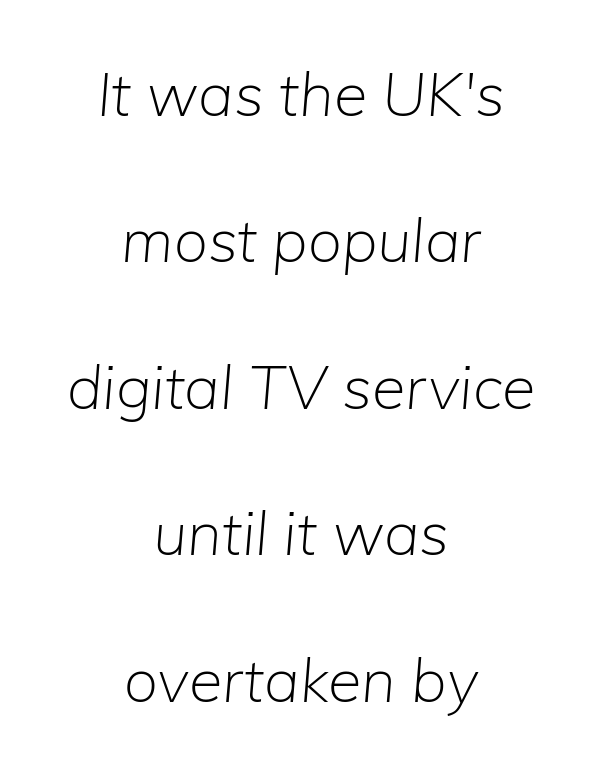
Looking at the ascenders, they clearly lean. Each letter keeps its own natural width here, so spacing adapts to shape. Each line is balanced around a shared central axis. In terms of letterspacing, this is plain default setting.
